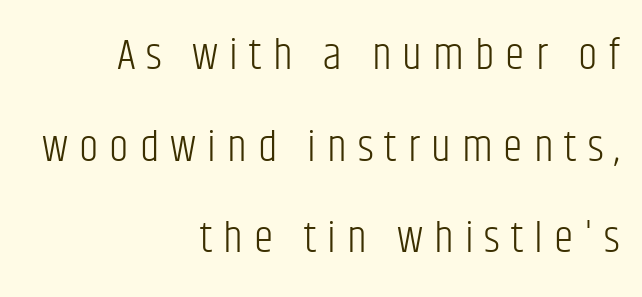
The image shows 44 px light, condensed sans-serif type, upright; set right-aligned, loose line spacing (2.08x), unusually wide letter spacing (+0.25 em), not underlined; low stroke contrast and a large x-height.
